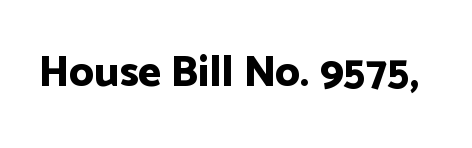
I'd call this a sans setting — the letters go barefoot. It's the straight-up-and-down kind of type. This rendering leaves character spacing at its baseline value. The face used here is proportionally spaced, like ordinary book or web type. Heft: maximum for text — a bold. Clear beneath every line of the passage.
